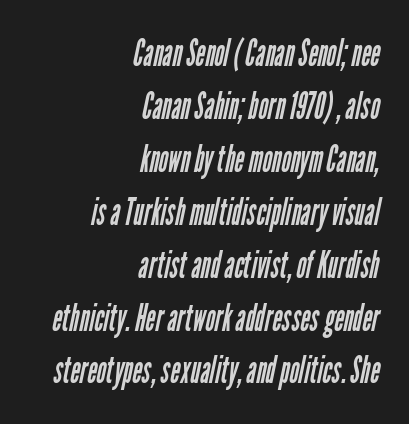
Q: Is the text bold? A: No.
Q: Is the typeface a serif or a sans-serif typeface? A: Sans-serif.
Q: Is the text underlined? A: No.
Q: How is the paragraph aligned? A: Right-aligned.
Q: Is the spacing between letters normal or unusually wide? A: Normal.
Q: Is the spacing between lines tight, normal or loose? A: Normal.
Q: Width (condensed, normal, or wide)? A: Condensed.
Q: Stroke contrast? A: Low.
Q: x-height? A: Medium.
Q: Monospaced? A: No.
